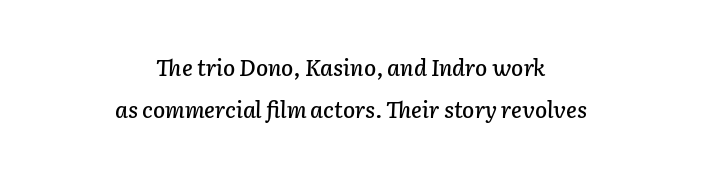
The image shows 22 px text type, italic (leaning right); set centered, loose line spacing (1.92x), normal letter spacing, not underlined.
